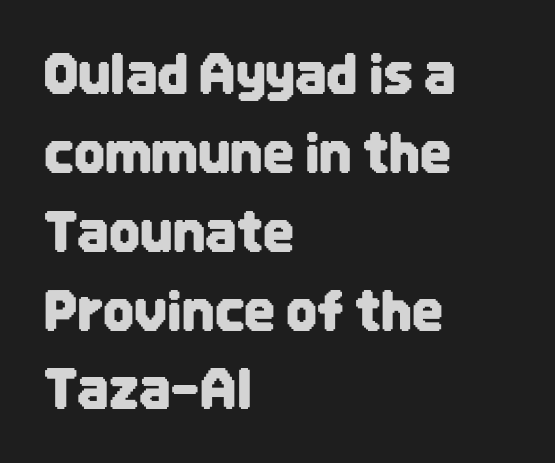
Notice how the stems are strictly vertical — no italics here. Characters follow at the spacing the type designer built in. Look at the bottom of the vertical strokes: they stop flat, with no serifs. Note the varied advance widths — an 'i' is clearly narrower than an 'm'. This block has exactly the height ordinary leading produces. Anything drawn beneath the words? Only blank space.
